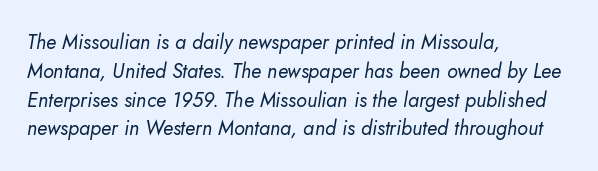
The image shows 20 px text type, italic (leaning right); set left-aligned, normal line spacing (1.44x), normal letter spacing, not underlined.
